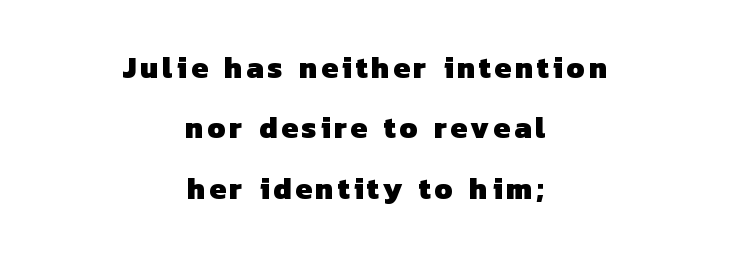
Q: Is the text bold? A: Yes.
Q: Is the typeface a serif or a sans-serif typeface? A: Sans-serif.
Q: Is the text underlined? A: No.
Q: How is the paragraph aligned? A: Centered.
Q: Is the spacing between lines tight, normal or loose? A: Loose.
Q: Width (condensed, normal, or wide)? A: Normal.
Q: Stroke contrast? A: Low.
Q: x-height? A: Medium.
Q: Monospaced? A: No.
